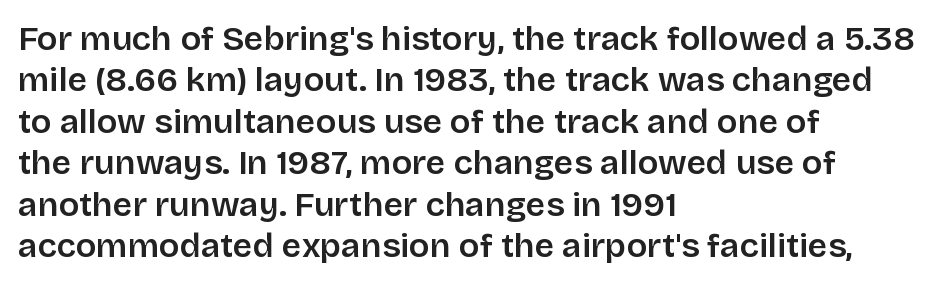
Q: Is the text bold? A: Semi-bold.
Q: Is the text italic (slanted)? A: No, it is upright.
Q: Is the typeface a serif or a sans-serif typeface? A: Sans-serif.
Q: Is the text underlined? A: No.
Q: How is the paragraph aligned? A: Left-aligned.
Q: Is the spacing between letters normal or unusually wide? A: Normal.
Q: Width (condensed, normal, or wide)? A: Normal.
Q: Stroke contrast? A: Low.
Q: x-height? A: Large.
Q: Monospaced? A: No.
